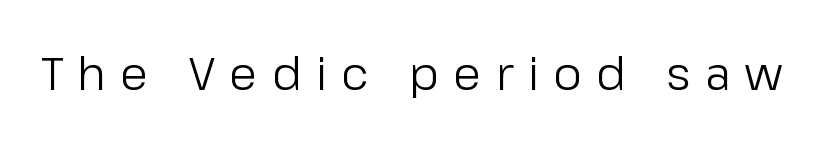
{"serif": "no", "italic": "no", "bold": "no", "weight": "regular", "width": "normal", "stroke_contrast": "low", "x_height": "medium", "monospaced": "no", "underline": "no", "letter_spacing": "wide", "letter_spacing_em": 0.32, "glyph_px": 45}
